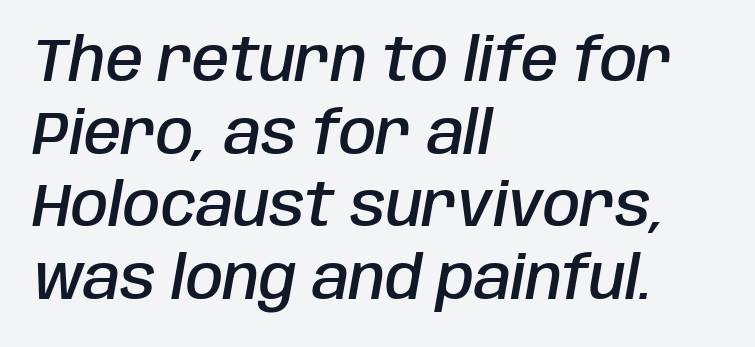
Each glyph is drawn with semibold strokes, heavier than normal yet not fully bold. There is no visible air inserted between adjacent glyphs. Is the type slanted? Yes — the strokes lean at a clear angle. The string is rendered with underlining switched off. This rendering uses left alignment, leaving the right contour irregular.
